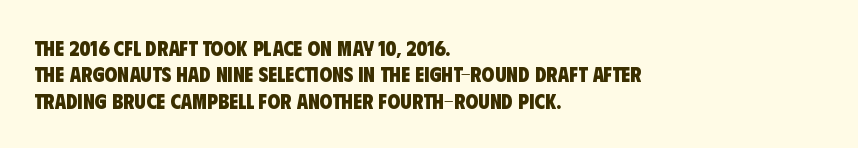
{"bold": "yes", "underline": "no", "align": "left", "line_spacing": "normal", "line_spacing_ratio": 1.26, "letter_spacing": "normal", "letter_spacing_em": 0.0, "glyph_px": 21}
